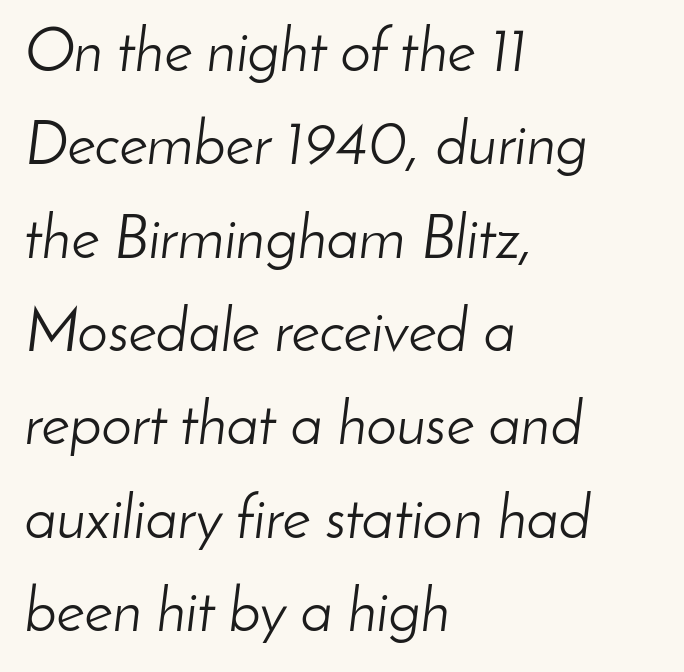
The line texture is even and compact thanks to regular tracking. Descender tails drop into unmarked territory. These lines sit exactly where default settings would place them. The specimen reads as italic at a glance. Heaviness? Minimal to ordinary, like unemphasized prose.
